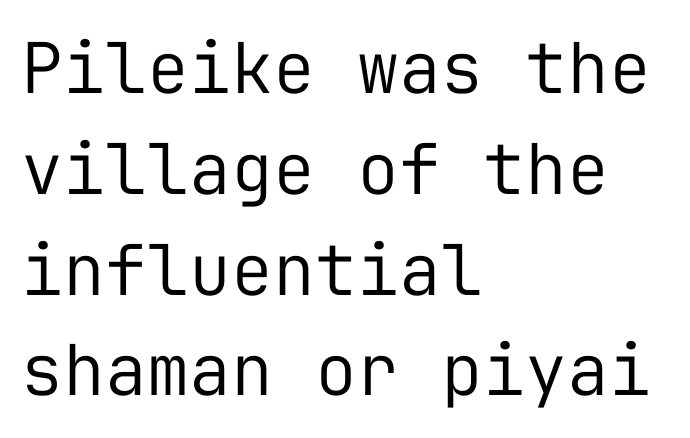
{"serif": "no", "italic": "no", "bold": "no", "weight": "regular", "width": "normal", "stroke_contrast": "low", "x_height": "medium", "monospaced": "yes", "underline": "no", "align": "left", "line_spacing": "normal", "line_spacing_ratio": 1.44, "letter_spacing": "normal", "letter_spacing_em": 0.0, "glyph_px": 70}
